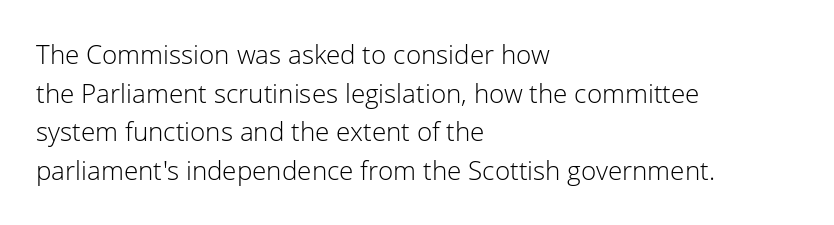
The image shows 26 px text type, upright; set left-aligned, normal line spacing (1.49x), normal letter spacing, not underlined.
